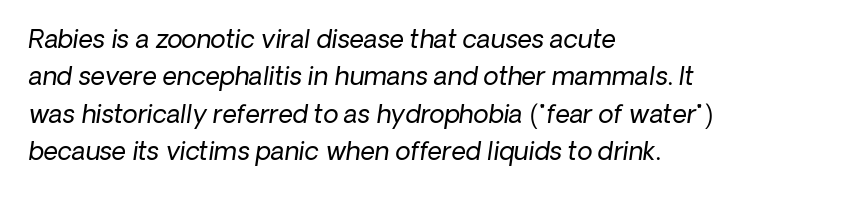
Where is the straight margin? On the left. The rendering uses a moderate line-height, typical for paragraphs. Weight class: somewhere from thin through regular. The font's italic variant was chosen for this text. Honestly, there is no underline to notice here at all. Tracking value appears to be zero — textbook default spacing.
